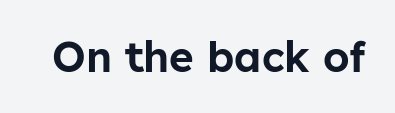
Is there any slant? The stems are plumb. Default kerning and tracking; the words read as compact shapes. Think of a printed novel: that variable character pitch is what you see here. You can tell from the bare stems that sans-serif type was used. Descenders are the only things crossing below the line.
